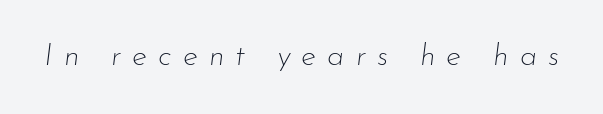
Q: Is the text bold? A: No.
Q: Is the text italic (slanted)? A: Yes, it leans right by about 7 degrees.
Q: Is the text underlined? A: No.
Q: Is the spacing between letters normal or unusually wide? A: Unusually wide.
Q: Width (condensed, normal, or wide)? A: Normal.
Q: Stroke contrast? A: Low.
Q: x-height? A: Small.
Q: Monospaced? A: No.
